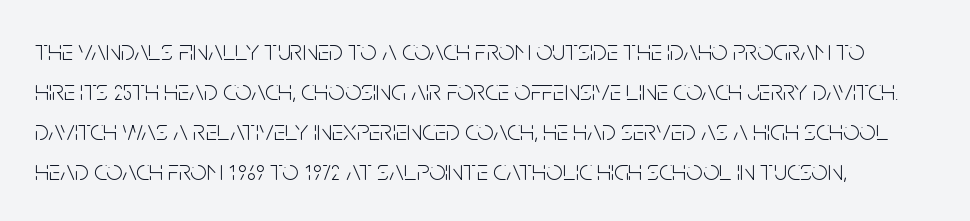
{"serif": "no", "italic": "no", "bold": "no", "weight": "light", "width": "condensed", "stroke_contrast": "low", "x_height": "large", "monospaced": "no", "underline": "no", "line_spacing": "normal", "line_spacing_ratio": 1.38, "letter_spacing": "normal", "letter_spacing_em": 0.0, "glyph_px": 29}
